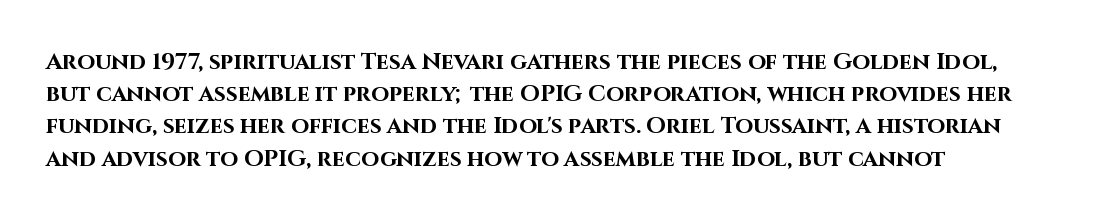
Teacher's note: observe the even left margin — that is flush-left alignment. Tracking here is standard; glyphs follow each other at the usual distance. Horizontal bands of white between lines are of average thickness. Is the type bold? Yes — the strokes are clearly thick and heavy. This is the regular roman posture of the typeface.
